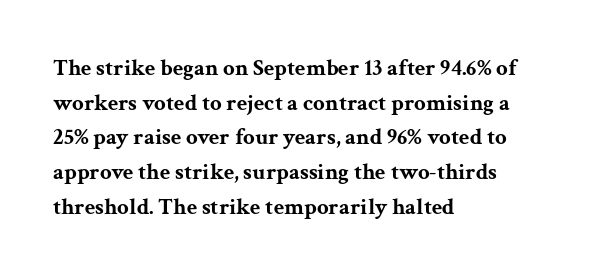
Q: Is the text bold? A: Yes.
Q: Is the text italic (slanted)? A: No, it is upright.
Q: Is the text underlined? A: No.
Q: How is the paragraph aligned? A: Left-aligned.
Q: Is the spacing between letters normal or unusually wide? A: Normal.
Q: Is the spacing between lines tight, normal or loose? A: Normal.
